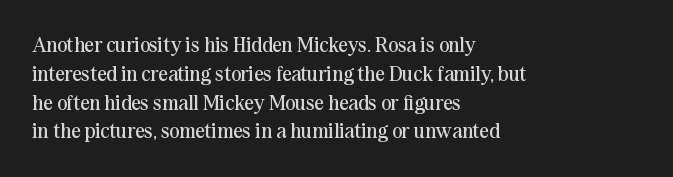
Each new line begins a customary step beneath the previous one. Stems here are at most as thick as an everyday book face. Words appear dense and cohesive because spacing is normal. Descenders hang freely into open space. The axis of the letterforms is exactly vertical.
